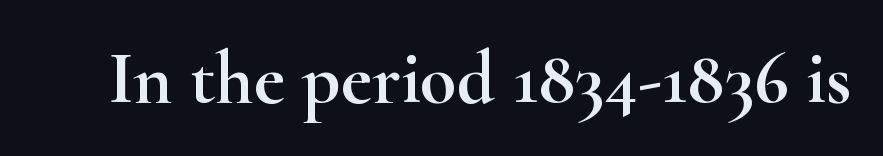
{"serif": "yes", "italic": "no", "width": "wide", "stroke_contrast": "high", "x_height": "small", "monospaced": "no", "underline": "no", "letter_spacing": "normal", "letter_spacing_em": 0.0, "glyph_px": 75}
